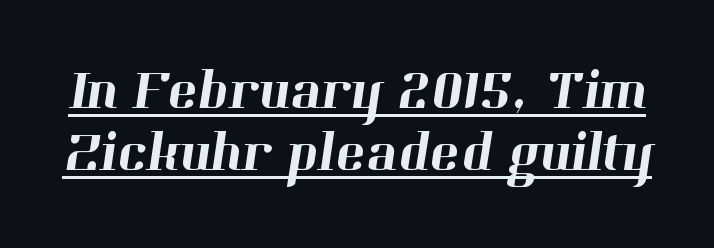
{"serif": "yes", "width": "normal", "stroke_contrast": "high", "x_height": "medium", "monospaced": "no", "underline": "yes", "line_spacing": "tight", "line_spacing_ratio": 1.09, "letter_spacing": "normal", "letter_spacing_em": 0.0, "glyph_px": 57}
